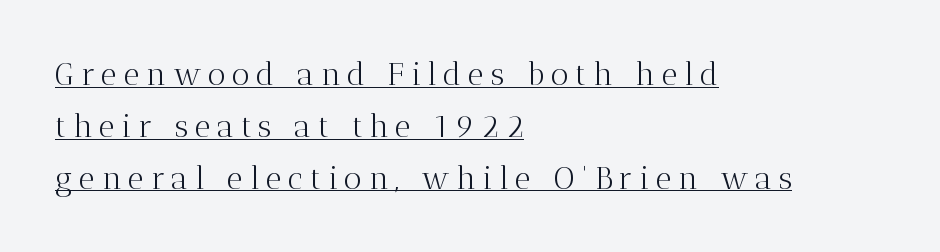
{"serif": "yes", "italic": "no", "bold": "no", "weight": "light", "width": "normal", "stroke_contrast": "medium", "x_height": "medium", "monospaced": "no", "underline": "yes", "align": "left", "line_spacing": "normal", "line_spacing_ratio": 1.67, "letter_spacing": "wide", "letter_spacing_em": 0.22, "glyph_px": 31}
